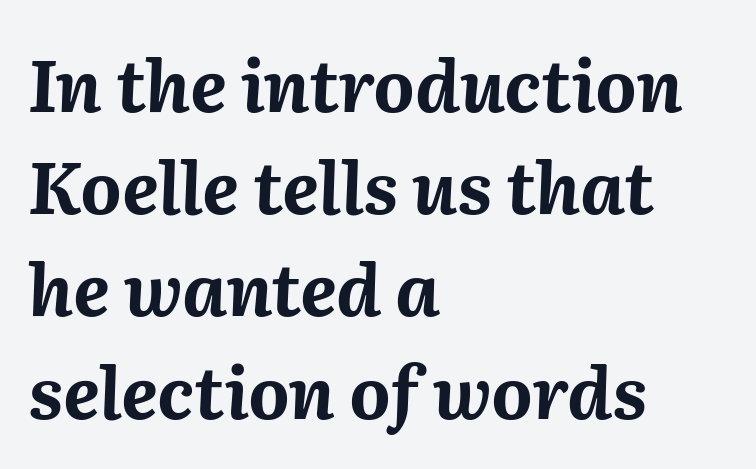
Is this a fixed-width face? No — the glyphs have proportional, varying widths. Glyph-to-glyph distance matches everyday printed text. I'd describe the lettering as bold — thick and assertive. Notice how the passage keeps a crisp vertical edge on the left only.
